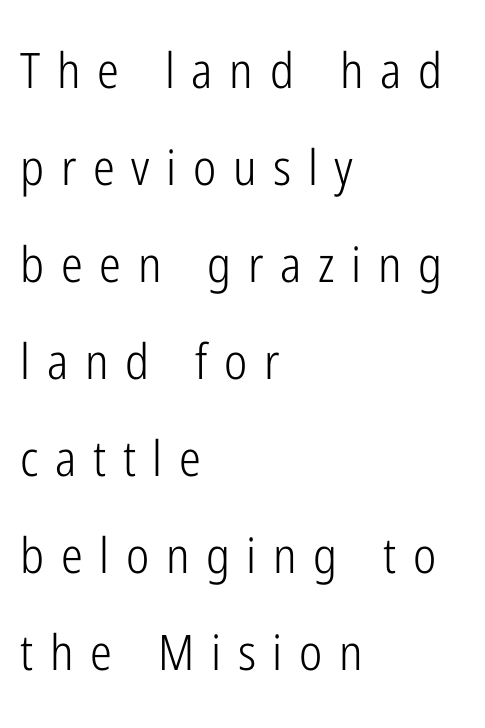
Q: Is the text bold? A: No.
Q: Is the text italic (slanted)? A: No, it is upright.
Q: Is the typeface a serif or a sans-serif typeface? A: Sans-serif.
Q: Is the text underlined? A: No.
Q: How is the paragraph aligned? A: Left-aligned.
Q: Is the spacing between letters normal or unusually wide? A: Unusually wide.
Q: Is the spacing between lines tight, normal or loose? A: Loose.
Q: Width (condensed, normal, or wide)? A: Condensed.
Q: Stroke contrast? A: Low.
Q: x-height? A: Medium.
Q: Monospaced? A: No.
